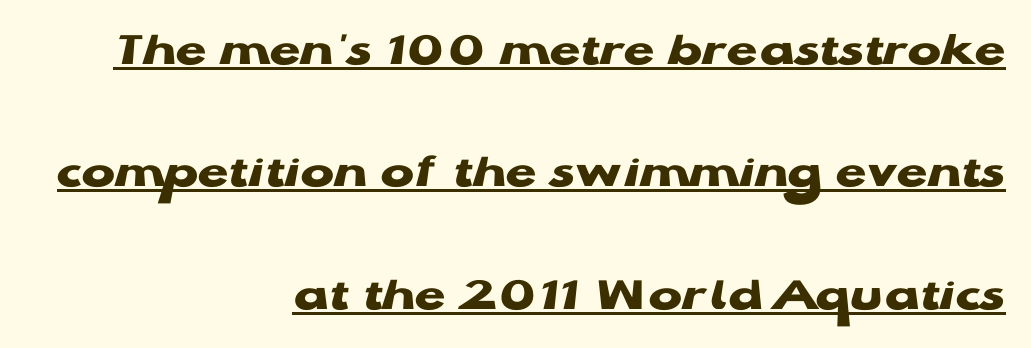
Notice how the stems are strictly vertical — no italics here. Visually the block forms a straight wall on the right and a jagged coastline on the left. Tracking value appears to be zero — textbook default spacing. The glyphs have the mass of a bold cut. What's the leading like? Stretched, with rows far apart.
